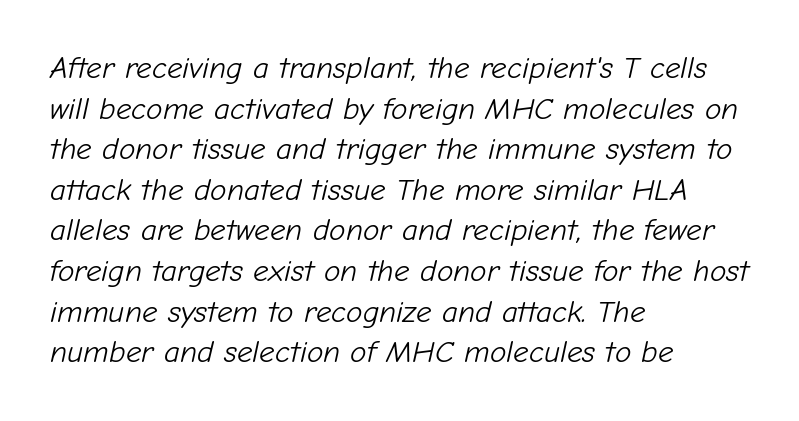
The rendering uses a moderate line-height, typical for paragraphs. These glyphs show unthickened strokes, regular width or finer. Descenders hang freely into open space. Slant detected: the letters are inclined. Spacing verdict: proportional, widths tailored to each character.
